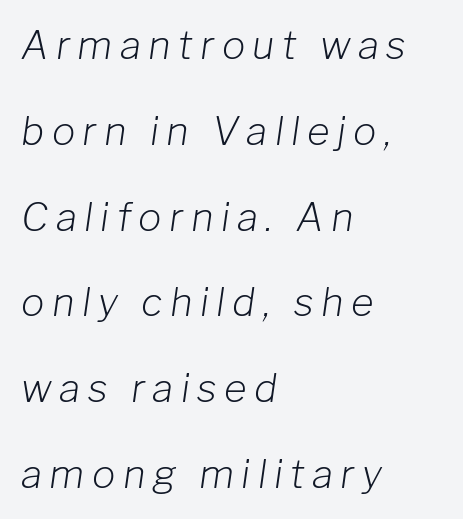
{"italic": "yes", "lean": "right", "slant_degrees": 8, "bold": "no", "weight": "light", "width": "normal", "stroke_contrast": "low", "x_height": "medium", "monospaced": "no", "underline": "no", "align": "left", "line_spacing": "loose", "line_spacing_ratio": 2.2, "glyph_px": 39}
